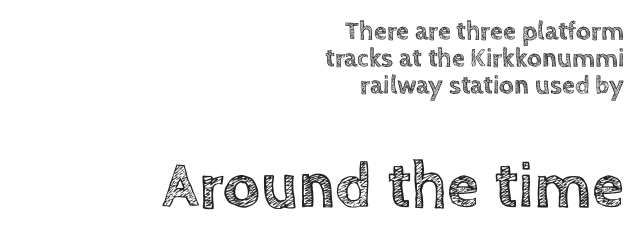
The image shows 65 px text type, upright; set right-aligned, tight line spacing (1.04x), normal letter spacing, not underlined; the second (bottom) block is 2.5x larger; a large x-height.
